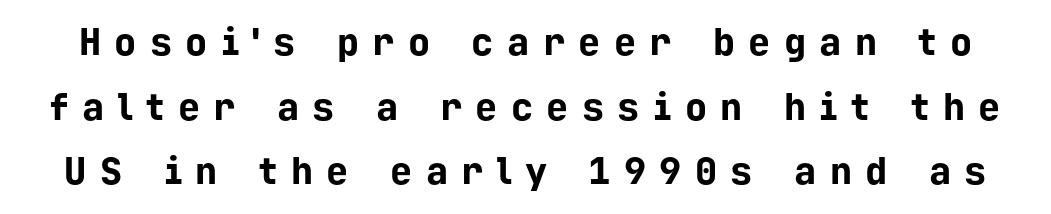
Q: Is the text bold? A: Yes.
Q: Is the text italic (slanted)? A: No, it is upright.
Q: Is the typeface a serif or a sans-serif typeface? A: Sans-serif.
Q: Is the text underlined? A: No.
Q: Is the spacing between letters normal or unusually wide? A: Unusually wide.
Q: Width (condensed, normal, or wide)? A: Normal.
Q: Stroke contrast? A: Low.
Q: x-height? A: Medium.
Q: Monospaced? A: Yes.
